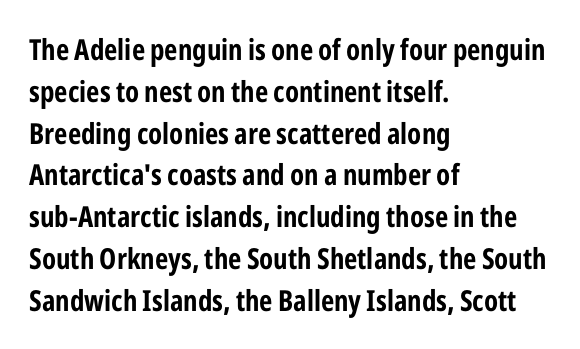
The font's upright variant was chosen for this text. Every letter is thick-stroked: bold, no question. Leading: standard. The line texture is even and compact thanks to regular tracking. These lines are rendered in a variable-pitch font.
